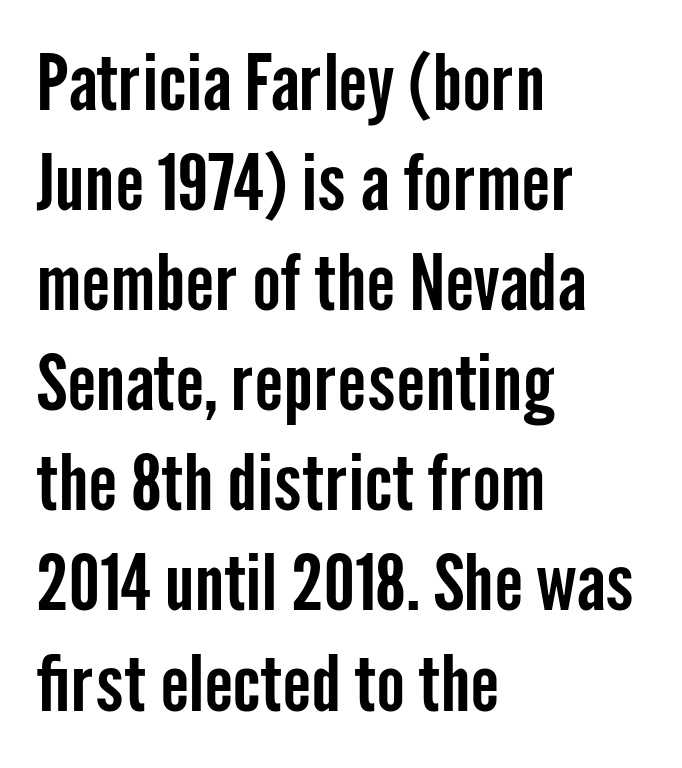
Q: Is the text italic (slanted)? A: No, it is upright.
Q: Is the typeface a serif or a sans-serif typeface? A: Sans-serif.
Q: Is the text underlined? A: No.
Q: How is the paragraph aligned? A: Left-aligned.
Q: Is the spacing between letters normal or unusually wide? A: Normal.
Q: Is the spacing between lines tight, normal or loose? A: Normal.
Q: Width (condensed, normal, or wide)? A: Condensed.
Q: Stroke contrast? A: Low.
Q: x-height? A: Medium.
Q: Monospaced? A: No.
